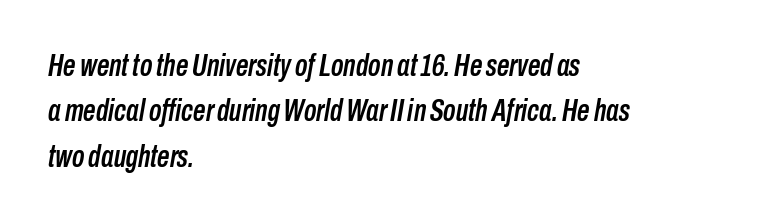
Q: Is the text italic (slanted)? A: Yes, it leans right by about 10 degrees.
Q: Is the text underlined? A: No.
Q: How is the paragraph aligned? A: Left-aligned.
Q: Is the spacing between letters normal or unusually wide? A: Normal.
Q: Is the spacing between lines tight, normal or loose? A: Normal.
Q: Width (condensed, normal, or wide)? A: Condensed.
Q: Stroke contrast? A: Low.
Q: x-height? A: Medium.
Q: Monospaced? A: No.
